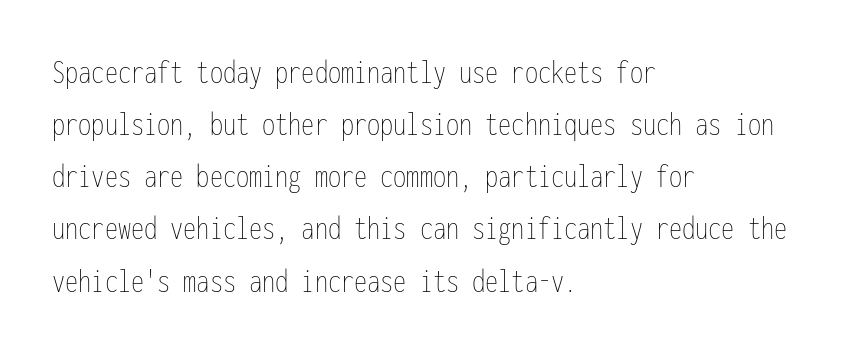
Q: Is the text bold? A: No.
Q: Is the text italic (slanted)? A: No, it is upright.
Q: Is the text underlined? A: No.
Q: How is the paragraph aligned? A: Left-aligned.
Q: Is the spacing between letters normal or unusually wide? A: Normal.
Q: Is the spacing between lines tight, normal or loose? A: Normal.
Q: Width (condensed, normal, or wide)? A: Condensed.
Q: Stroke contrast? A: Low.
Q: x-height? A: Medium.
Q: Monospaced? A: Yes.
